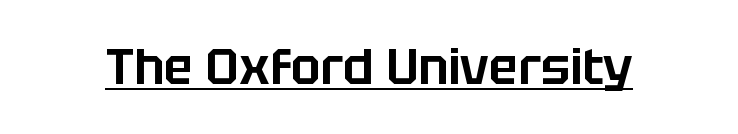
Q: Is the text italic (slanted)? A: No, it is upright.
Q: Is the typeface a serif or a sans-serif typeface? A: Sans-serif.
Q: Is the text underlined? A: Yes.
Q: Is the spacing between letters normal or unusually wide? A: Normal.
Q: Width (condensed, normal, or wide)? A: Normal.
Q: Stroke contrast? A: Low.
Q: x-height? A: Large.
Q: Monospaced? A: No.
